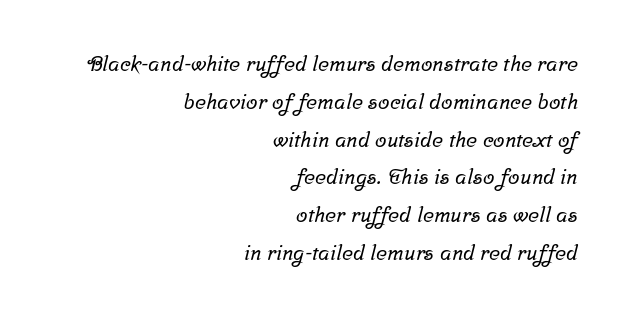
Q: Is the text underlined? A: No.
Q: How is the paragraph aligned? A: Right-aligned.
Q: Is the spacing between letters normal or unusually wide? A: Normal.
